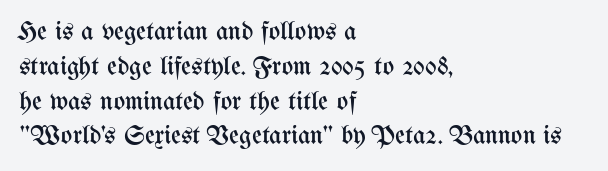
The image shows 27 px text type, upright; set left-aligned, normal line spacing (1.29x), normal letter spacing, not underlined.
